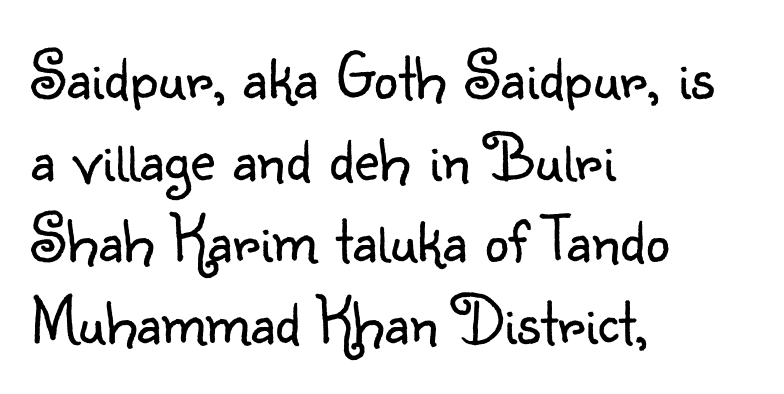
When letters stand straight like this, we call the style roman or upright. In CSS terms this would be text-align: left. Default kerning and tracking; the words read as compact shapes. Looks like regular typesetting: each glyph gets only the width it needs. Each letter's strokes conclude bluntly, with no projecting serifs.
